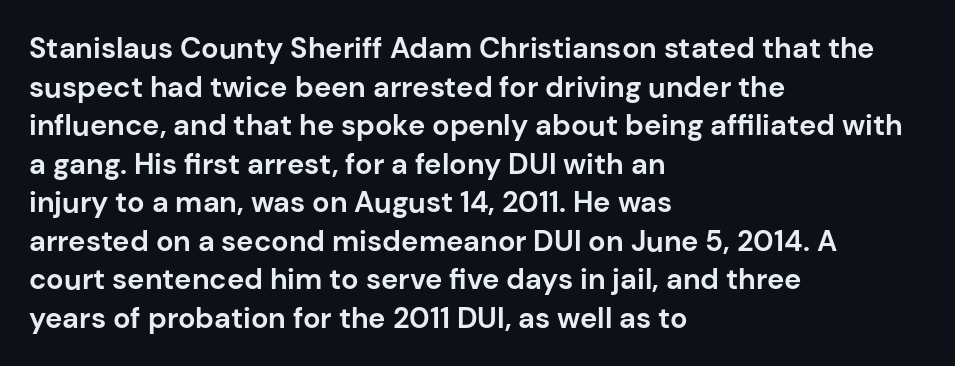
The image shows 29 px bold sans-serif type, upright; set left-aligned, normal line spacing (1.33x), normal letter spacing, not underlined; low stroke contrast and a medium x-height.
